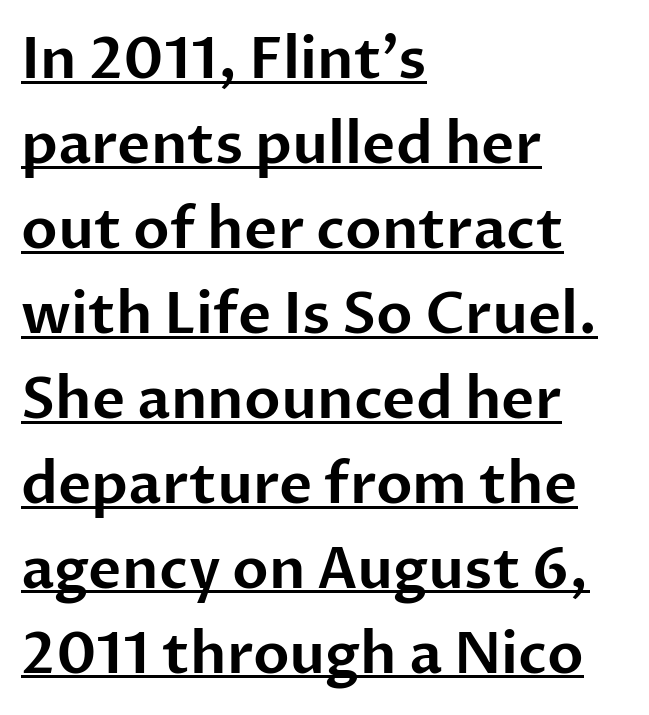
Q: Is the text italic (slanted)? A: No, it is upright.
Q: Is the typeface a serif or a sans-serif typeface? A: Sans-serif.
Q: Is the text underlined? A: Yes.
Q: How is the paragraph aligned? A: Left-aligned.
Q: Is the spacing between letters normal or unusually wide? A: Normal.
Q: Is the spacing between lines tight, normal or loose? A: Normal.
Q: Width (condensed, normal, or wide)? A: Normal.
Q: Stroke contrast? A: Low.
Q: x-height? A: Medium.
Q: Monospaced? A: No.
